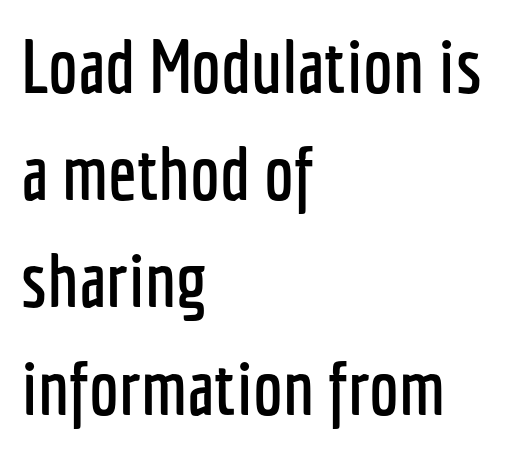
{"serif": "no", "italic": "no", "width": "condensed", "stroke_contrast": "low", "x_height": "medium", "monospaced": "no", "underline": "no", "align": "left", "line_spacing": "normal", "line_spacing_ratio": 1.43, "letter_spacing": "normal", "letter_spacing_em": 0.0, "glyph_px": 75}
